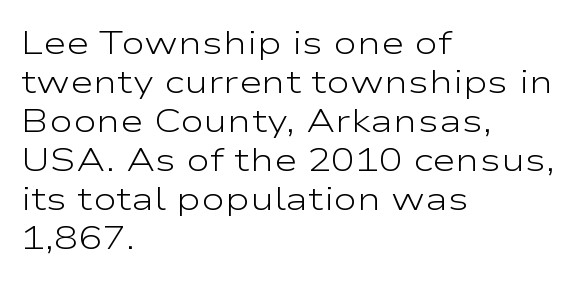
{"serif": "no", "italic": "no", "bold": "no", "weight": "light", "width": "wide", "stroke_contrast": "low", "x_height": "medium", "monospaced": "no", "underline": "no", "align": "left", "line_spacing_ratio": 1.22, "letter_spacing": "normal", "letter_spacing_em": 0.0, "glyph_px": 32}
